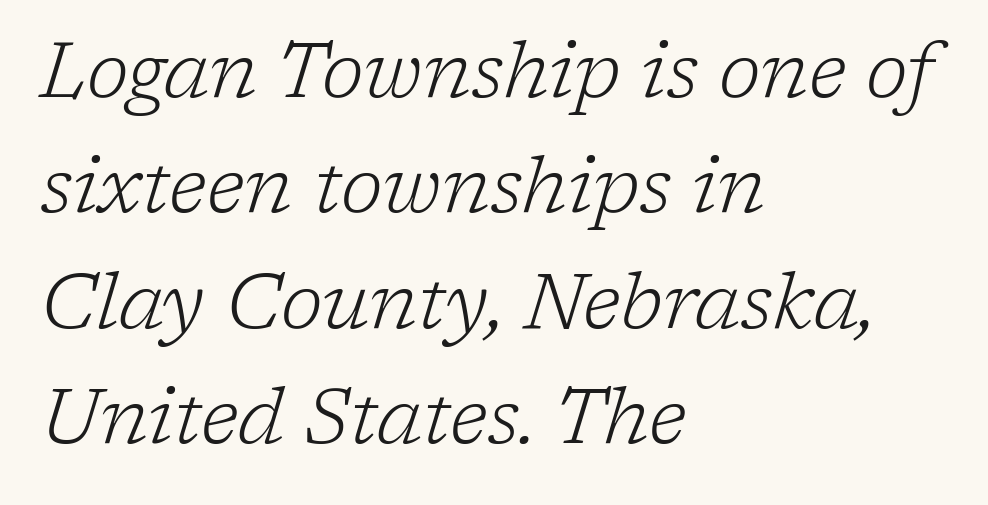
{"serif": "yes", "italic": "yes", "lean": "right", "slant_degrees": 17, "bold": "no", "weight": "light", "width": "normal", "stroke_contrast": "low", "x_height": "medium", "monospaced": "no", "underline": "no", "align": "left", "line_spacing": "normal", "line_spacing_ratio": 1.5, "letter_spacing": "normal", "letter_spacing_em": 0.0, "glyph_px": 77}
